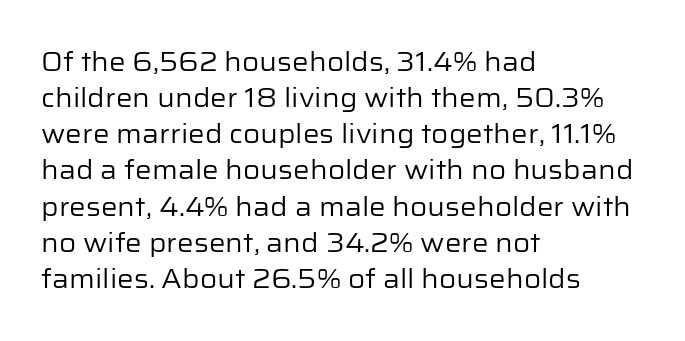
{"italic": "no", "bold": "no", "underline": "no", "align": "left", "line_spacing": "normal", "line_spacing_ratio": 1.39, "letter_spacing": "normal", "letter_spacing_em": 0.0, "glyph_px": 26}
